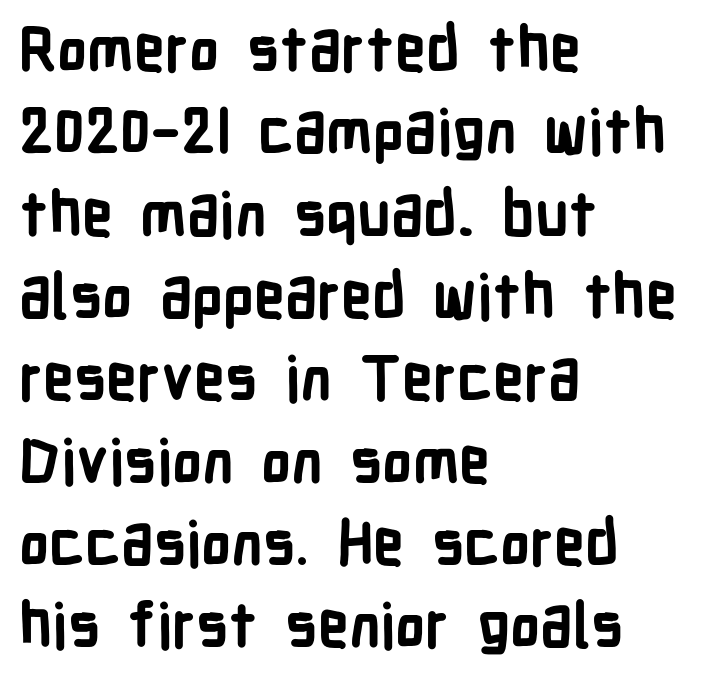
Q: Is the text bold? A: Yes.
Q: Is the text italic (slanted)? A: No, it is upright.
Q: Is the typeface a serif or a sans-serif typeface? A: Sans-serif.
Q: Is the text underlined? A: No.
Q: How is the paragraph aligned? A: Left-aligned.
Q: Is the spacing between letters normal or unusually wide? A: Normal.
Q: Is the spacing between lines tight, normal or loose? A: Normal.
Q: Width (condensed, normal, or wide)? A: Condensed.
Q: Stroke contrast? A: Low.
Q: x-height? A: Medium.
Q: Monospaced? A: No.
